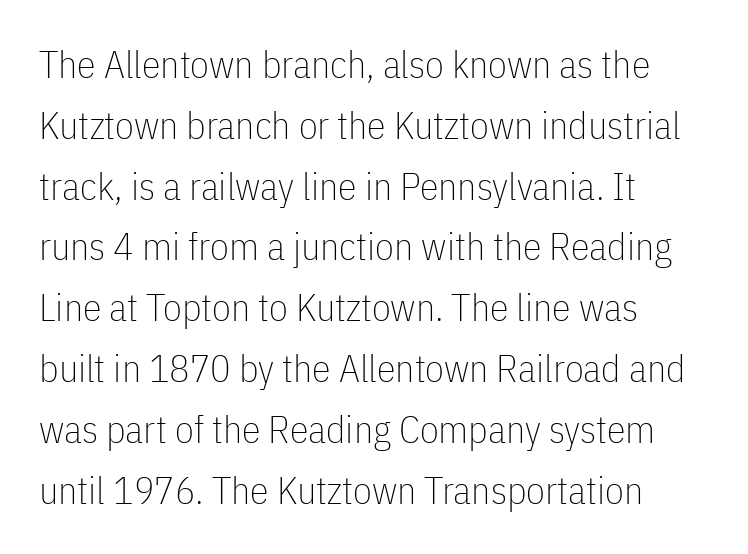
Q: Is the text bold? A: No.
Q: Is the text italic (slanted)? A: No, it is upright.
Q: Is the typeface a serif or a sans-serif typeface? A: Sans-serif.
Q: Is the text underlined? A: No.
Q: How is the paragraph aligned? A: Left-aligned.
Q: Is the spacing between letters normal or unusually wide? A: Normal.
Q: Is the spacing between lines tight, normal or loose? A: Normal.
Q: Width (condensed, normal, or wide)? A: Condensed.
Q: Stroke contrast? A: Low.
Q: x-height? A: Medium.
Q: Monospaced? A: No.
